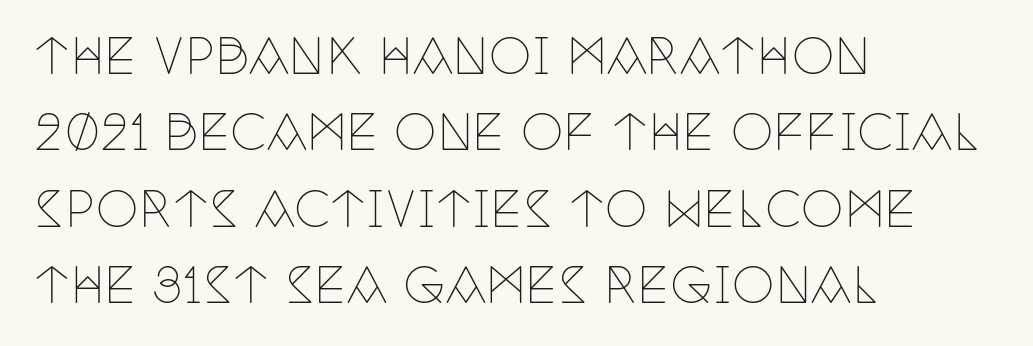
Short note: letters normally spaced. No letter is thick-stroked: the sample isn't bold. Is this a sans? No — the strokes have serifs. Vertically, the passage feels balanced, rows spaced as you'd expect.
